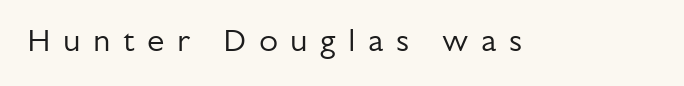
Q: Is the text bold? A: No.
Q: Is the text italic (slanted)? A: No, it is upright.
Q: Is the typeface a serif or a sans-serif typeface? A: Sans-serif.
Q: Is the text underlined? A: No.
Q: Is the spacing between letters normal or unusually wide? A: Unusually wide.
Q: Width (condensed, normal, or wide)? A: Normal.
Q: Stroke contrast? A: Low.
Q: x-height? A: Medium.
Q: Monospaced? A: No.
